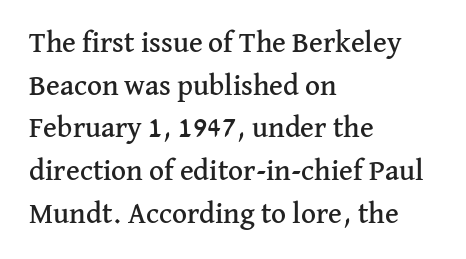
Q: Is the text italic (slanted)? A: No, it is upright.
Q: Is the typeface a serif or a sans-serif typeface? A: Serif.
Q: Is the text underlined? A: No.
Q: How is the paragraph aligned? A: Left-aligned.
Q: Is the spacing between letters normal or unusually wide? A: Normal.
Q: Is the spacing between lines tight, normal or loose? A: Normal.
Q: Width (condensed, normal, or wide)? A: Normal.
Q: Stroke contrast? A: Medium.
Q: x-height? A: Medium.
Q: Monospaced? A: No.
